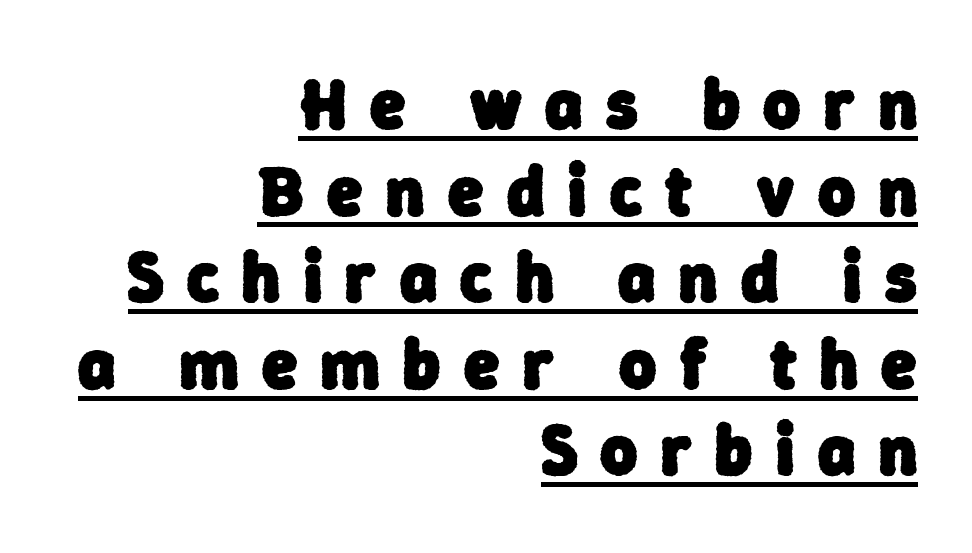
Q: Is the text bold? A: Yes.
Q: Is the typeface a serif or a sans-serif typeface? A: Sans-serif.
Q: Is the text underlined? A: Yes.
Q: How is the paragraph aligned? A: Right-aligned.
Q: Is the spacing between letters normal or unusually wide? A: Unusually wide.
Q: Width (condensed, normal, or wide)? A: Normal.
Q: Stroke contrast? A: Low.
Q: x-height? A: Medium.
Q: Monospaced? A: No.
